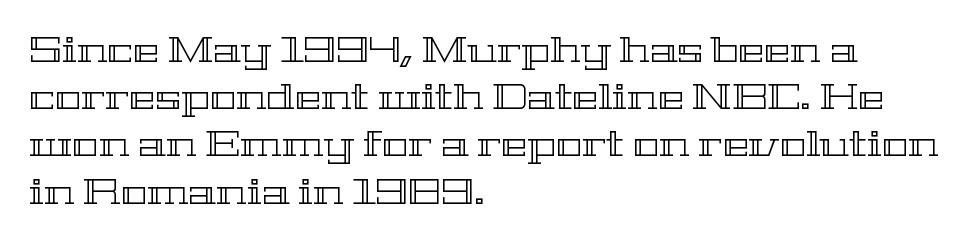
The image shows 35 px wide type, upright; set left-aligned, normal line spacing (1.35x), normal letter spacing, not underlined; a medium x-height.
